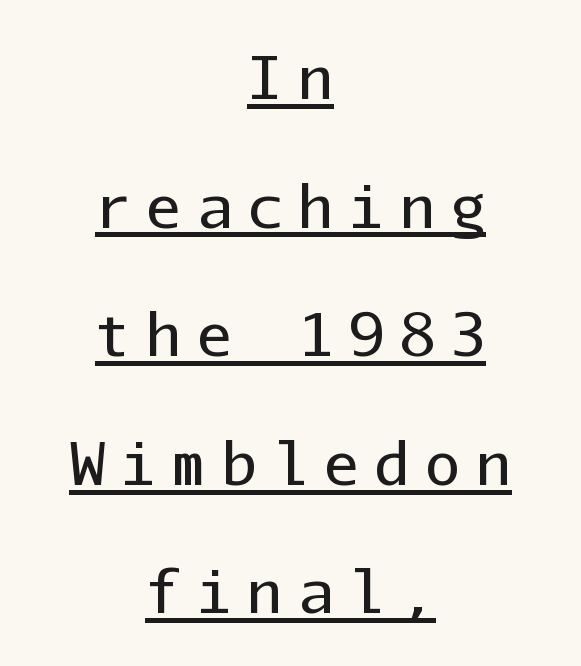
Each line is balanced around a shared central axis. A typesetter would mark this as roman, not italic. In designer terms, the underline attribute is active on this setting. These lines are composed in type without serifs.
